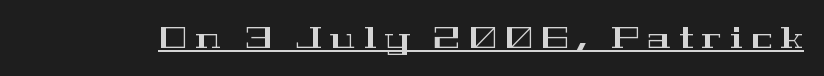
The letters advance in unequal steps, a hallmark of proportional type. Is there an underline? Yes — a line sits under the letters. The type sits square on the baseline with zero lean. The passage shown has open, widely tracked lettering throughout. You can tell from the footed stems that serif type was used.
